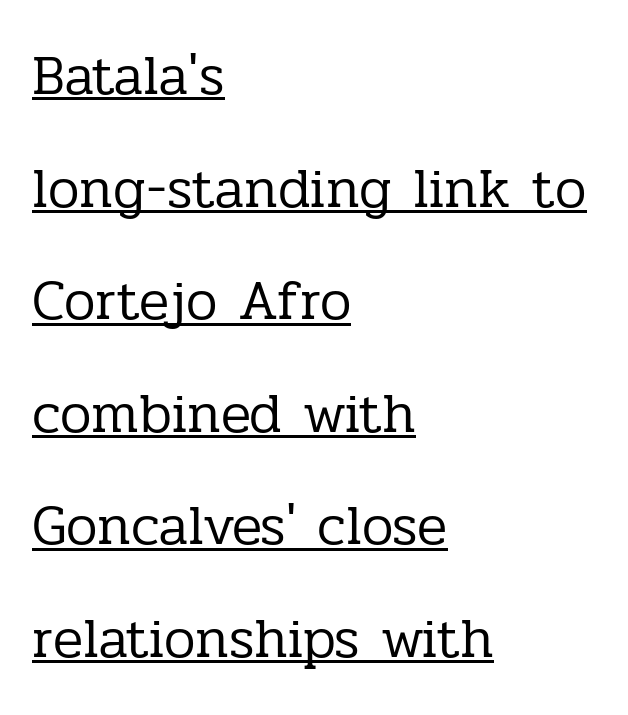
Q: Is the text bold? A: No.
Q: Is the text italic (slanted)? A: No, it is upright.
Q: Is the typeface a serif or a sans-serif typeface? A: Serif.
Q: Is the text underlined? A: Yes.
Q: How is the paragraph aligned? A: Left-aligned.
Q: Is the spacing between letters normal or unusually wide? A: Normal.
Q: Is the spacing between lines tight, normal or loose? A: Loose.
Q: Width (condensed, normal, or wide)? A: Normal.
Q: Stroke contrast? A: Low.
Q: x-height? A: Medium.
Q: Monospaced? A: No.
